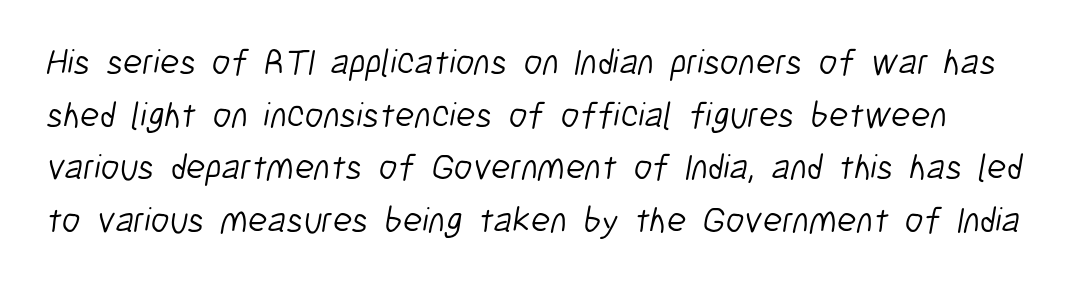
{"serif": "no", "bold": "no", "weight": "light", "width": "condensed", "stroke_contrast": "low", "x_height": "medium", "monospaced": "no", "underline": "no", "line_spacing": "normal", "line_spacing_ratio": 1.46, "letter_spacing": "normal", "letter_spacing_em": 0.0, "glyph_px": 36}
